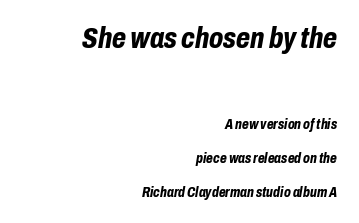
The image shows 29 px bold, condensed type, italic (leaning right); set right-aligned, loose line spacing (2.44x), normal letter spacing, not underlined; the first (top) block is 2.07x larger; low stroke contrast and a medium x-height.
